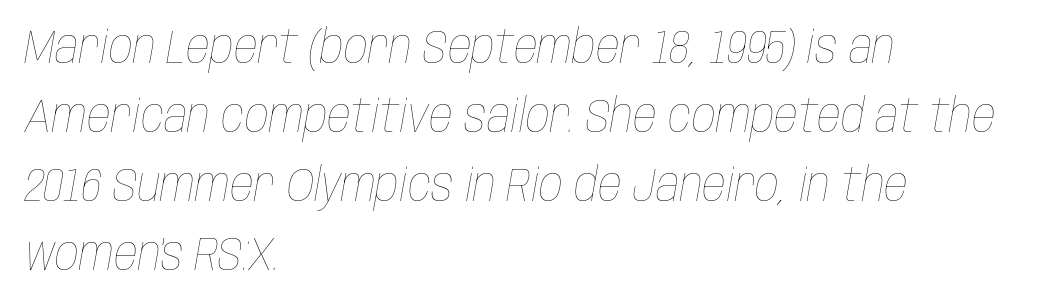
Q: Is the text bold? A: No.
Q: Is the text italic (slanted)? A: Yes, it leans right by about 10 degrees.
Q: Is the text underlined? A: No.
Q: How is the paragraph aligned? A: Left-aligned.
Q: Is the spacing between letters normal or unusually wide? A: Normal.
Q: Is the spacing between lines tight, normal or loose? A: Normal.
Q: Width (condensed, normal, or wide)? A: Condensed.
Q: Stroke contrast? A: Low.
Q: x-height? A: Large.
Q: Monospaced? A: No.
